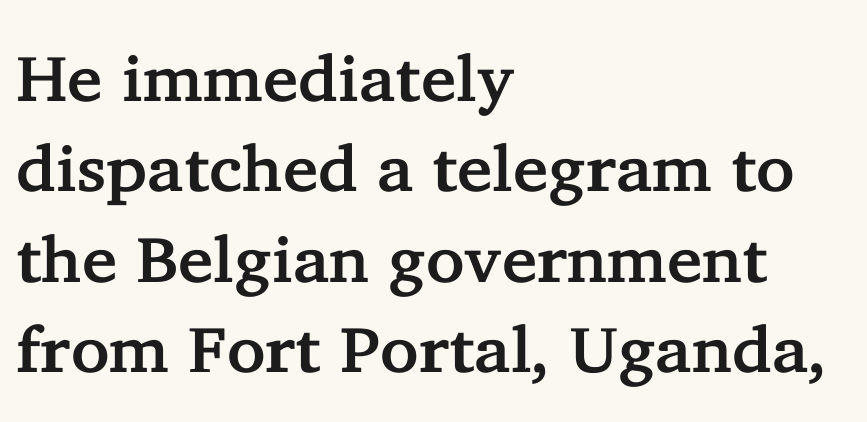
Q: Is the text italic (slanted)? A: No, it is upright.
Q: Is the typeface a serif or a sans-serif typeface? A: Serif.
Q: Is the text underlined? A: No.
Q: How is the paragraph aligned? A: Left-aligned.
Q: Is the spacing between letters normal or unusually wide? A: Normal.
Q: Is the spacing between lines tight, normal or loose? A: Normal.
Q: Width (condensed, normal, or wide)? A: Normal.
Q: Stroke contrast? A: Low.
Q: x-height? A: Medium.
Q: Monospaced? A: No.
